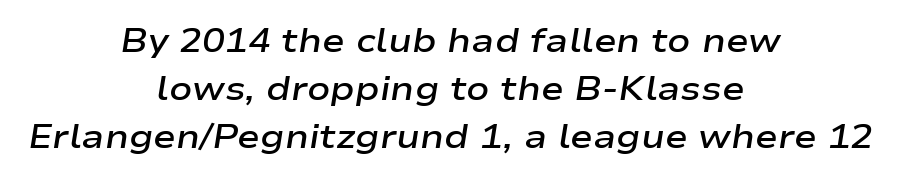
The image shows 34 px semibold, wide type, italic (leaning right); set centered, normal line spacing (1.41x), normal letter spacing, not underlined; low stroke contrast and a medium x-height.
